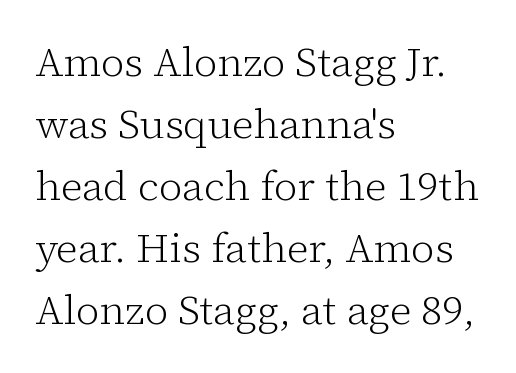
Q: Is the text bold? A: No.
Q: Is the text italic (slanted)? A: No, it is upright.
Q: Is the typeface a serif or a sans-serif typeface? A: Serif.
Q: Is the text underlined? A: No.
Q: How is the paragraph aligned? A: Left-aligned.
Q: Is the spacing between letters normal or unusually wide? A: Normal.
Q: Is the spacing between lines tight, normal or loose? A: Normal.
Q: Width (condensed, normal, or wide)? A: Normal.
Q: Stroke contrast? A: Low.
Q: x-height? A: Medium.
Q: Monospaced? A: No.
